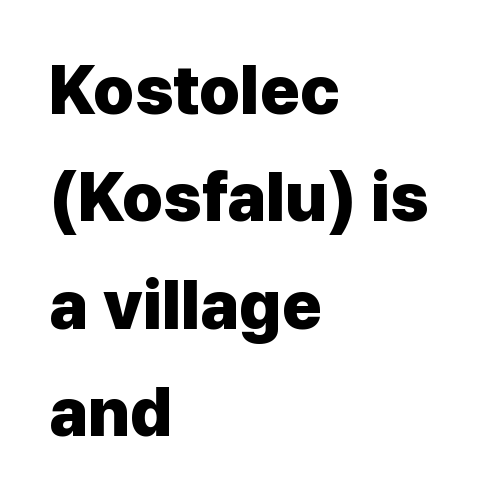
Each letter keeps its own natural width here, so spacing adapts to shape. Evenly set lines give the paragraph a standard silhouette. Between one letter and the next there's only the usual sliver of space. Chunky letters — that's bold for sure. Notice how the passage keeps a crisp vertical edge on the left only. Do the letters lean? They stand straight.
